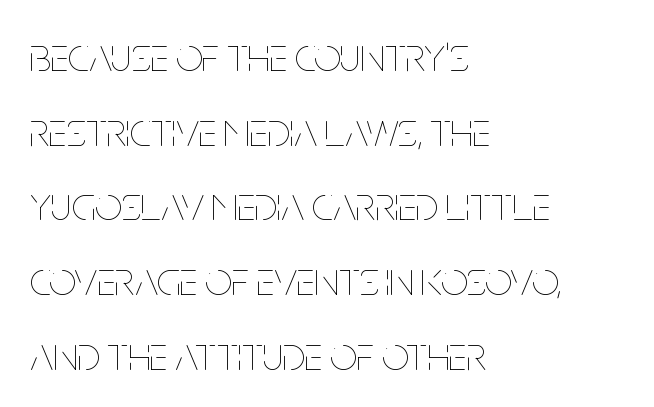
The image shows 47 px thin, condensed type, upright; set left-aligned, normal line spacing (1.59x), normal letter spacing, not underlined; low stroke contrast and a large x-height.
